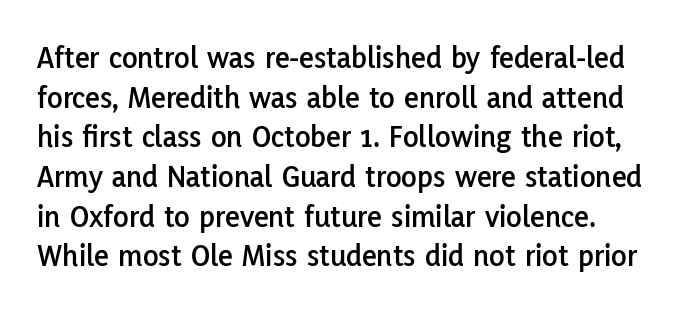
The image shows 32 px sans-serif type, upright; set line spacing 1.24x, normal letter spacing, not underlined; low stroke contrast and a medium x-height.
